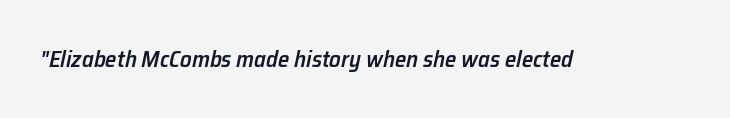
{"italic": "yes", "lean": "right", "slant_degrees": 12, "bold": "semi", "underline": "no", "letter_spacing": "normal", "letter_spacing_em": 0.0, "glyph_px": 23}
